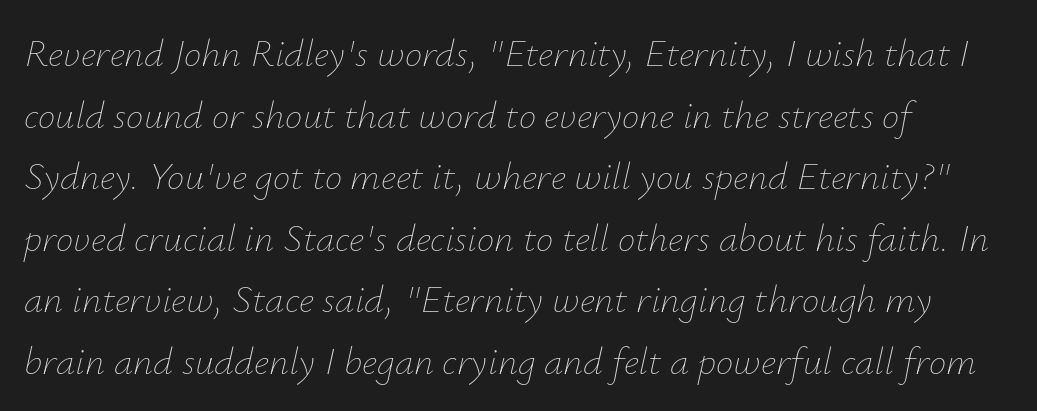
The type is set solid horizontally, with unmodified tracking. Regarding leading, the lines here are spaced in the standard way. A student would call this left alignment; a typographer would say flush left, rag right. Words float on clear page, feet unadorned. The characters are drawn with everyday or finer stroke widths. The text carries the slant typical of an italic or oblique font.
